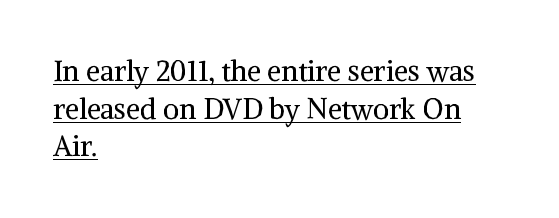
{"serif": "yes", "italic": "no", "bold": "no", "weight": "regular", "width": "normal", "stroke_contrast": "medium", "x_height": "medium", "monospaced": "no", "underline": "yes", "align": "left", "line_spacing": "normal", "line_spacing_ratio": 1.34, "letter_spacing": "normal", "letter_spacing_em": 0.0, "glyph_px": 28}
